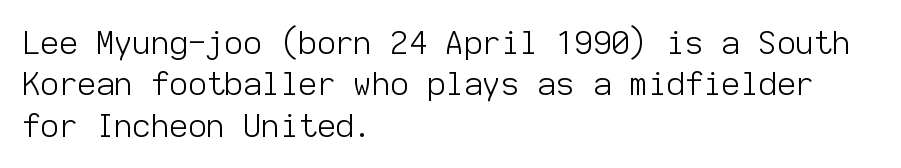
Q: Is the text bold? A: No.
Q: Is the text italic (slanted)? A: No, it is upright.
Q: Is the typeface a serif or a sans-serif typeface? A: Sans-serif.
Q: Is the text underlined? A: No.
Q: How is the paragraph aligned? A: Left-aligned.
Q: Is the spacing between letters normal or unusually wide? A: Normal.
Q: Is the spacing between lines tight, normal or loose? A: Normal.
Q: Width (condensed, normal, or wide)? A: Normal.
Q: Stroke contrast? A: Low.
Q: x-height? A: Medium.
Q: Monospaced? A: Yes.
